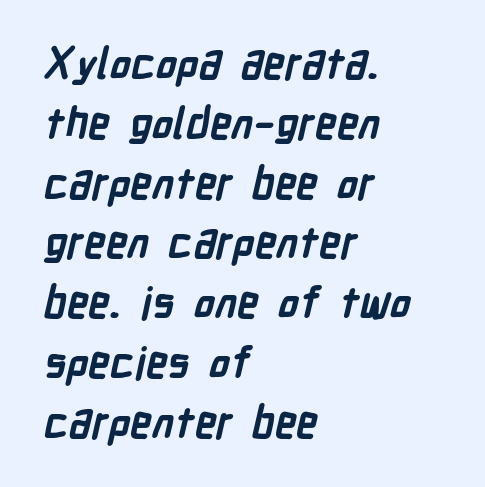
{"serif": "no", "bold": "yes", "weight": "semibold", "width": "condensed", "stroke_contrast": "low", "x_height": "medium", "monospaced": "no", "underline": "no", "align": "left", "line_spacing": "normal", "line_spacing_ratio": 1.39, "letter_spacing": "normal", "letter_spacing_em": 0.0, "glyph_px": 43}
